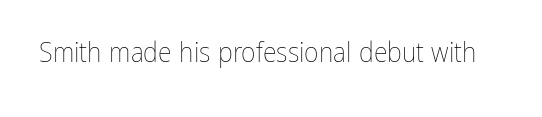
{"italic": "no", "bold": "no", "weight": "thin", "width": "condensed", "stroke_contrast": "low", "x_height": "medium", "monospaced": "no", "underline": "no", "letter_spacing": "normal", "letter_spacing_em": 0.0, "glyph_px": 28}
